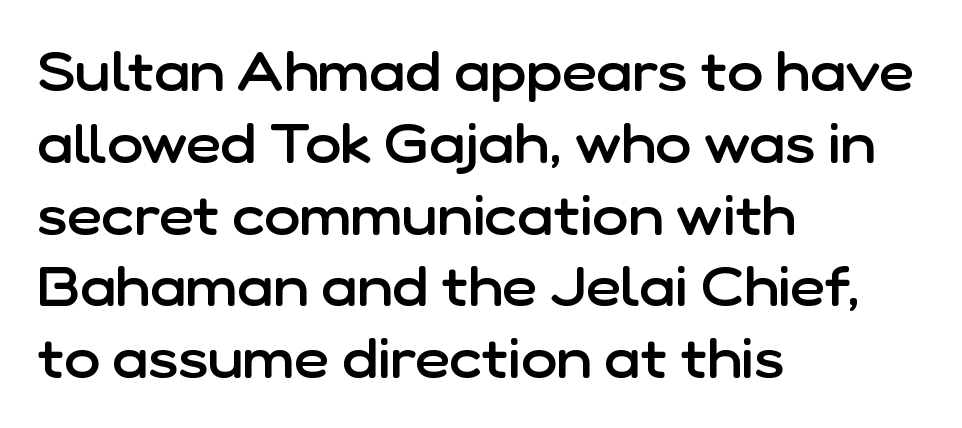
Q: Is the text bold? A: Semi-bold.
Q: Is the text italic (slanted)? A: No, it is upright.
Q: Is the typeface a serif or a sans-serif typeface? A: Sans-serif.
Q: Is the text underlined? A: No.
Q: How is the paragraph aligned? A: Left-aligned.
Q: Is the spacing between letters normal or unusually wide? A: Normal.
Q: Is the spacing between lines tight, normal or loose? A: Normal.
Q: Width (condensed, normal, or wide)? A: Normal.
Q: Stroke contrast? A: Low.
Q: x-height? A: Medium.
Q: Monospaced? A: No.
